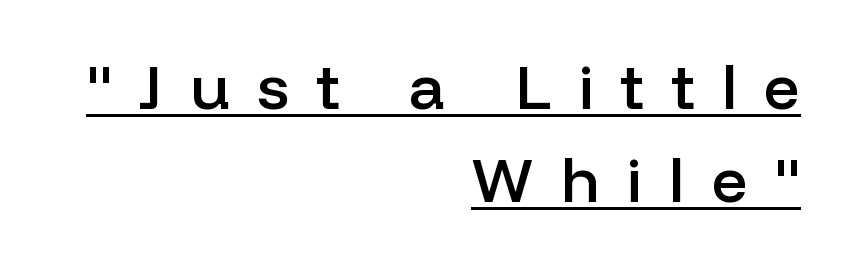
Q: Is the text bold? A: Semi-bold.
Q: Is the text italic (slanted)? A: No, it is upright.
Q: Is the typeface a serif or a sans-serif typeface? A: Sans-serif.
Q: Is the text underlined? A: Yes.
Q: How is the paragraph aligned? A: Right-aligned.
Q: Is the spacing between letters normal or unusually wide? A: Unusually wide.
Q: Is the spacing between lines tight, normal or loose? A: Normal.
Q: Width (condensed, normal, or wide)? A: Normal.
Q: Stroke contrast? A: Low.
Q: x-height? A: Medium.
Q: Monospaced? A: No.
